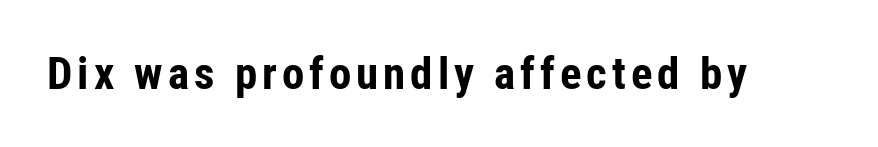
{"serif": "no", "italic": "no", "bold": "yes", "weight": "bold", "width": "condensed", "stroke_contrast": "low", "x_height": "medium", "monospaced": "no", "underline": "no", "glyph_px": 45}
